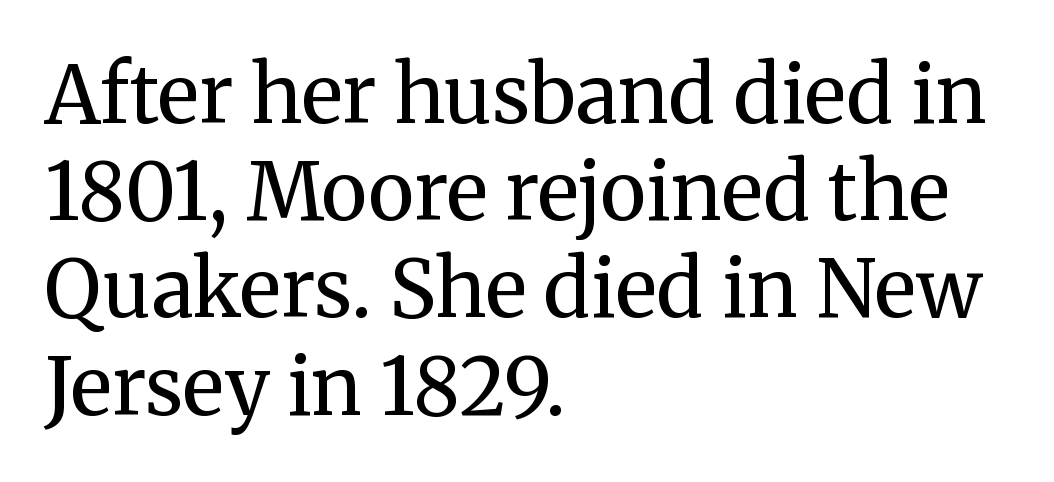
The image shows 79 px regular-weight serif type, upright; set left-aligned, line spacing 1.23x, normal letter spacing, not underlined; medium stroke contrast and a medium x-height.
